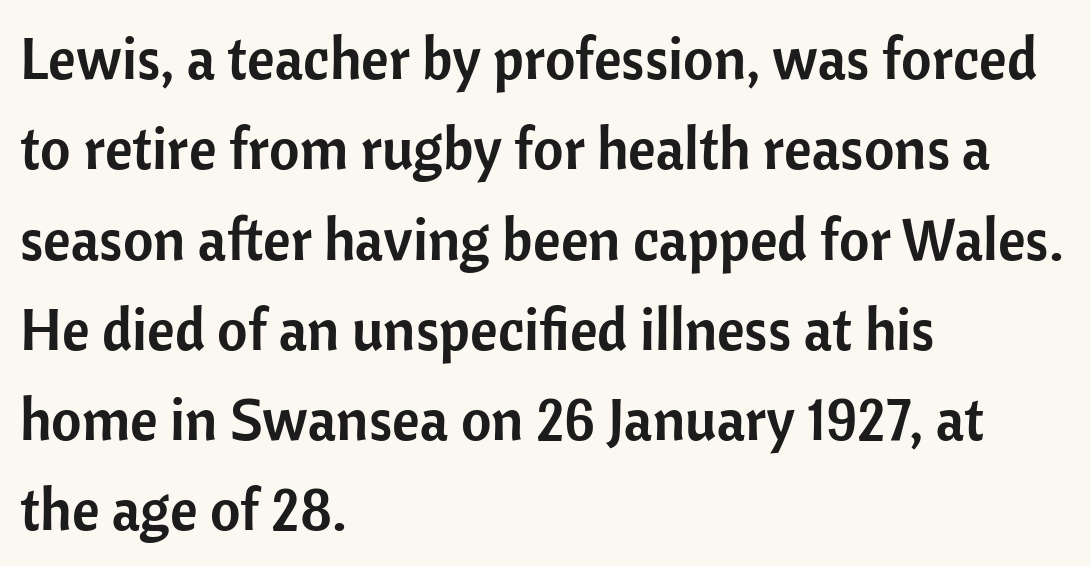
{"serif": "no", "italic": "no", "width": "normal", "stroke_contrast": "low", "x_height": "medium", "monospaced": "no", "underline": "no", "align": "left", "line_spacing": "normal", "line_spacing_ratio": 1.53, "letter_spacing": "normal", "letter_spacing_em": 0.0, "glyph_px": 59}
